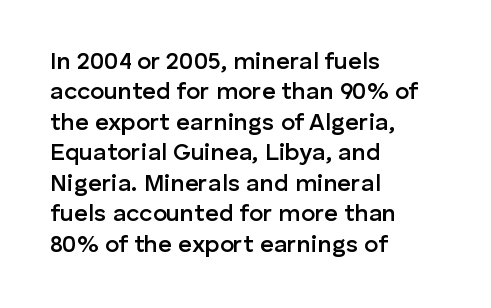
The image shows 24 px text type, upright; set left-aligned, normal line spacing (1.27x), normal letter spacing, not underlined.
